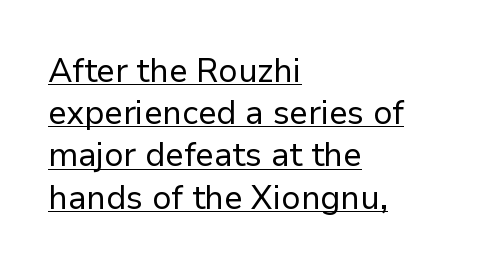
Observe the ordinary spacing: letters are neighbours, not strangers. Unbolded letterforms with no extra heft. The ragged edge is on the right, which tells us the setting is flush left. How would I describe the line gaps? Plain and ordinary. Type style note: lacks serifs. Characters remain perfectly vertical along every line.
